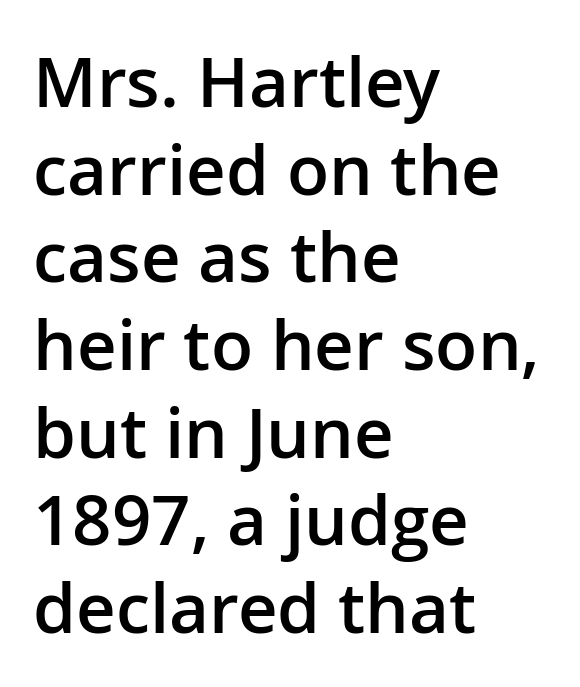
Unmarked baselines from the first word to the last. Each letter keeps its own natural width here, so spacing adapts to shape. Serif or sans? Sans — the stroke terminals are bare. In terms of letterspacing, this is plain default setting.
